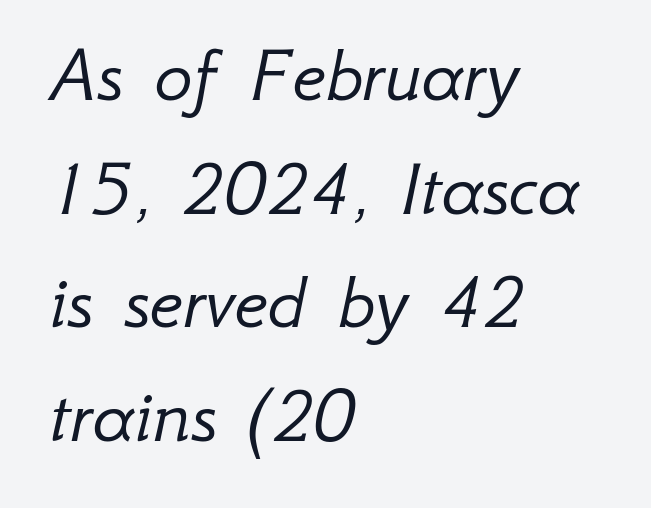
The image shows 80 px light type, italic (leaning right); set left-aligned, normal line spacing (1.42x), normal letter spacing, not underlined; low stroke contrast and a small x-height.
